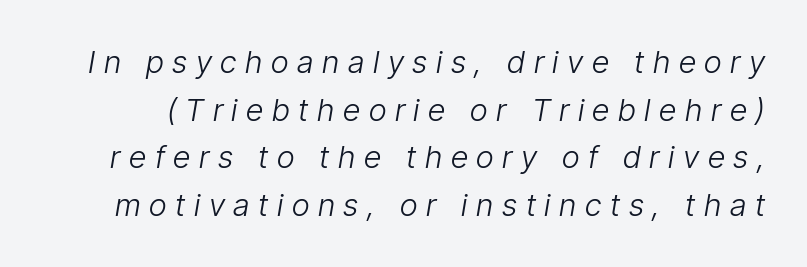
The image shows 31 px light, condensed type, italic (leaning right); set normal line spacing (1.54x), unusually wide letter spacing (+0.28 em), not underlined; low stroke contrast and a medium x-height.
